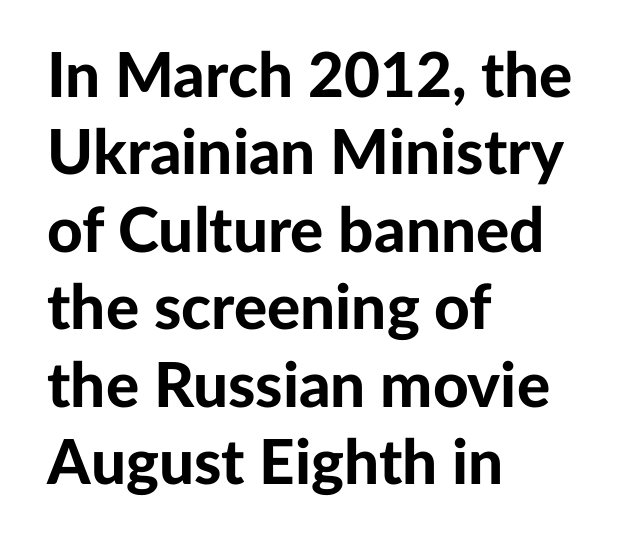
Each letter keeps its own natural width here, so spacing adapts to shape. Reading down the block, your eye returns to a fixed left position each line. This sample uses an upright cut, with every glyph sitting square on the baseline. Its strokes are broad and dark, the hallmark of bold type.
